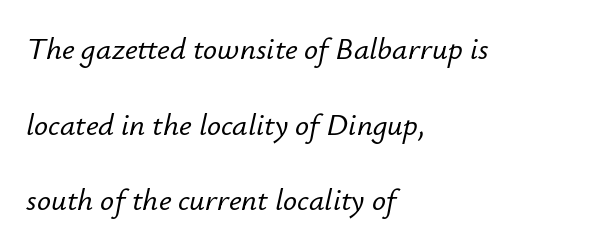
{"italic": "yes", "lean": "right", "slant_degrees": 12, "width": "normal", "stroke_contrast": "low", "x_height": "small", "monospaced": "no", "underline": "no", "align": "left", "line_spacing": "loose", "line_spacing_ratio": 2.44, "letter_spacing": "normal", "letter_spacing_em": 0.0, "glyph_px": 31}
